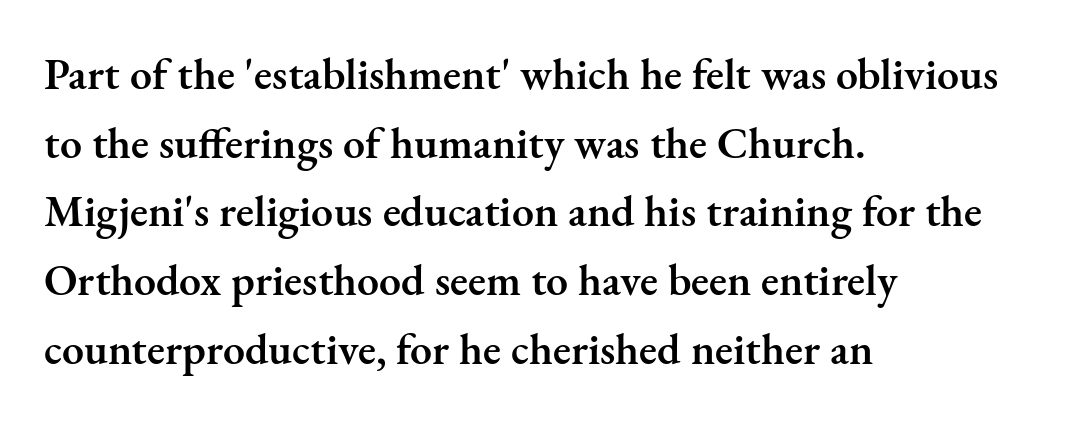
Every character sits straight up, as roman type does. Inter-character spacing is left at the font's built-in metrics. Small tapered or slab feet sit at the stroke ends, so this counts as serif. Character widths vary here, with narrow letters taking less room than wide ones. Underline: absent.
